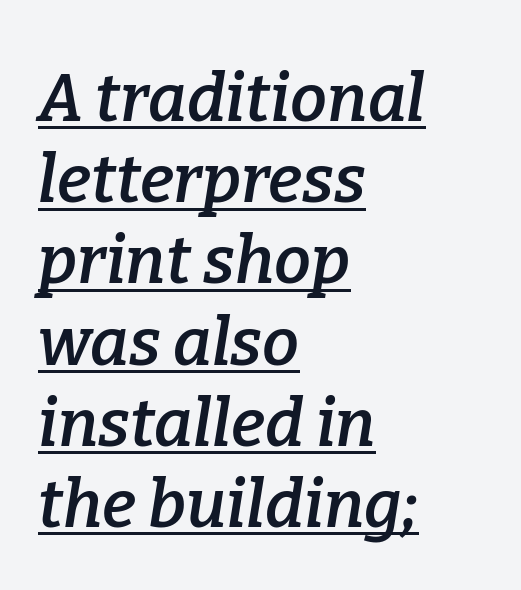
{"serif": "yes", "italic": "yes", "lean": "right", "slant_degrees": 9, "bold": "semi", "weight": "semibold", "width": "normal", "stroke_contrast": "low", "x_height": "medium", "monospaced": "no", "underline": "yes", "align": "left", "line_spacing_ratio": 1.23, "letter_spacing": "normal", "letter_spacing_em": 0.0, "glyph_px": 66}
